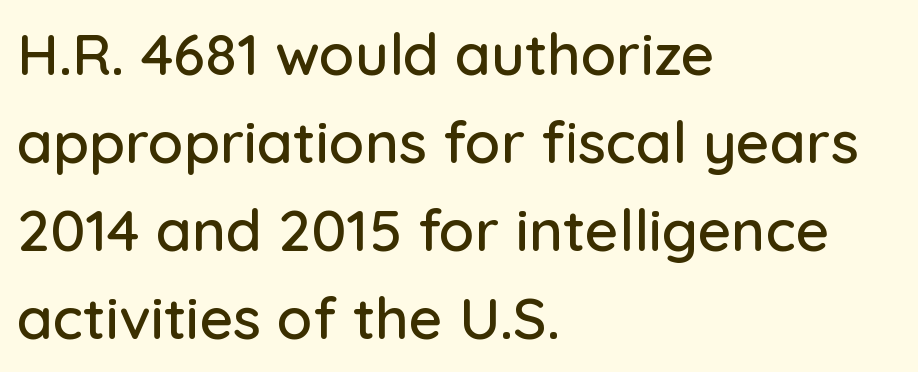
The image shows 58 px sans-serif type, upright; set left-aligned, normal line spacing (1.52x), normal letter spacing, not underlined; low stroke contrast and a medium x-height.
